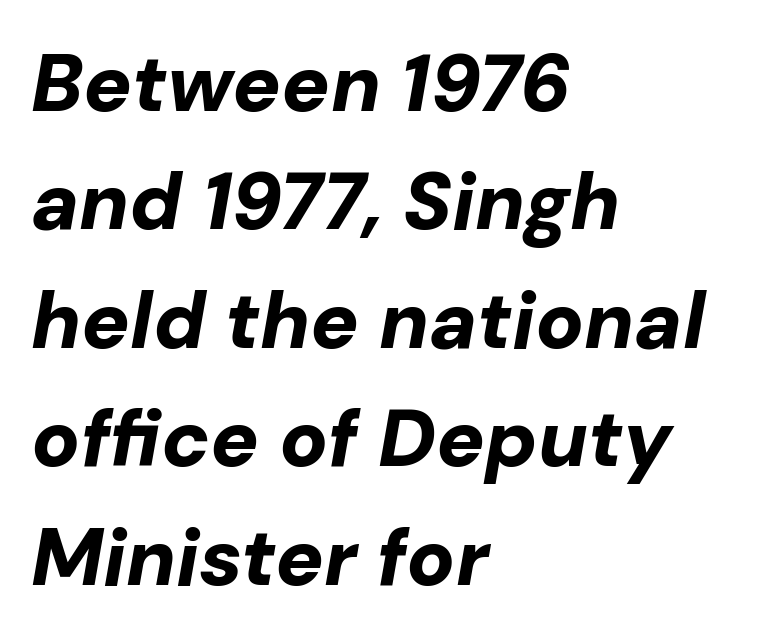
Q: Is the text bold? A: Yes.
Q: Is the text italic (slanted)? A: Yes, it leans right by about 10 degrees.
Q: Is the text underlined? A: No.
Q: How is the paragraph aligned? A: Left-aligned.
Q: Is the spacing between letters normal or unusually wide? A: Normal.
Q: Is the spacing between lines tight, normal or loose? A: Normal.
Q: Width (condensed, normal, or wide)? A: Normal.
Q: Stroke contrast? A: Low.
Q: x-height? A: Medium.
Q: Monospaced? A: No.
